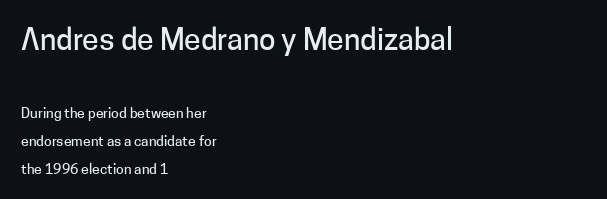
Q: Is the text italic (slanted)? A: No, it is upright.
Q: Is the typeface a serif or a sans-serif typeface? A: Sans-serif.
Q: Is the text underlined? A: No.
Q: How is the paragraph aligned? A: Left-aligned.
Q: Is the spacing between letters normal or unusually wide? A: Normal.
Q: Is the spacing between lines tight, normal or loose? A: Loose.
Q: Which block of text is set in a larger size, the first (top) or the second (bottom)? A: The first (top) one.
Q: Width (condensed, normal, or wide)? A: Normal.
Q: Stroke contrast? A: Low.
Q: x-height? A: Medium.
Q: Monospaced? A: No.
